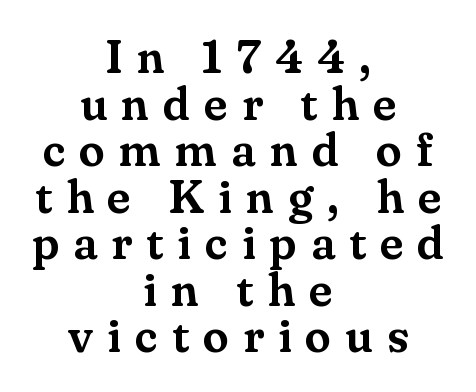
The image shows 47 px serif type, upright; set centered, tight line spacing (0.99x), unusually wide letter spacing (+0.3 em), not underlined; medium stroke contrast and a small x-height.
